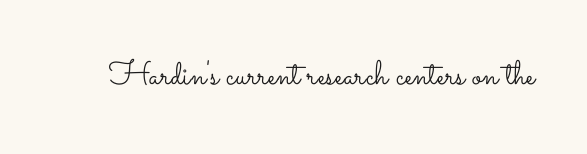
{"bold": "no", "weight": "light", "width": "wide", "stroke_contrast": "low", "x_height": "small", "monospaced": "no", "underline": "no", "letter_spacing": "normal", "letter_spacing_em": 0.0, "glyph_px": 34}
